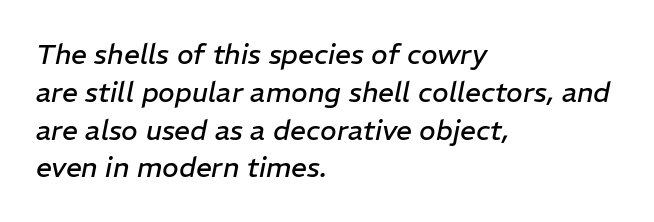
Q: Is the text bold? A: No.
Q: Is the text italic (slanted)? A: Yes, it leans right by about 11 degrees.
Q: Is the text underlined? A: No.
Q: How is the paragraph aligned? A: Left-aligned.
Q: Is the spacing between letters normal or unusually wide? A: Normal.
Q: Is the spacing between lines tight, normal or loose? A: Normal.
Q: Width (condensed, normal, or wide)? A: Normal.
Q: Stroke contrast? A: Low.
Q: x-height? A: Medium.
Q: Monospaced? A: No.
